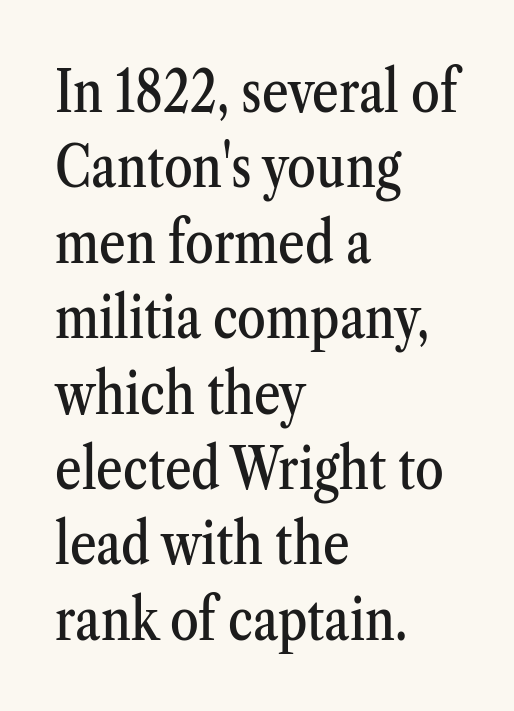
Q: Is the text italic (slanted)? A: No, it is upright.
Q: Is the typeface a serif or a sans-serif typeface? A: Serif.
Q: Is the text underlined? A: No.
Q: How is the paragraph aligned? A: Left-aligned.
Q: Is the spacing between letters normal or unusually wide? A: Normal.
Q: Is the spacing between lines tight, normal or loose? A: Normal.
Q: Width (condensed, normal, or wide)? A: Condensed.
Q: Stroke contrast? A: Medium.
Q: x-height? A: Medium.
Q: Monospaced? A: No.
